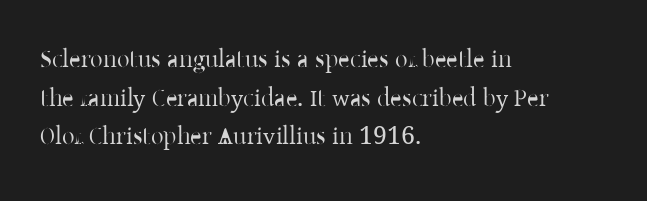
{"italic": "no", "bold": "no", "underline": "no", "align": "left", "line_spacing": "normal", "line_spacing_ratio": 1.55, "letter_spacing": "normal", "letter_spacing_em": 0.0, "glyph_px": 25}
